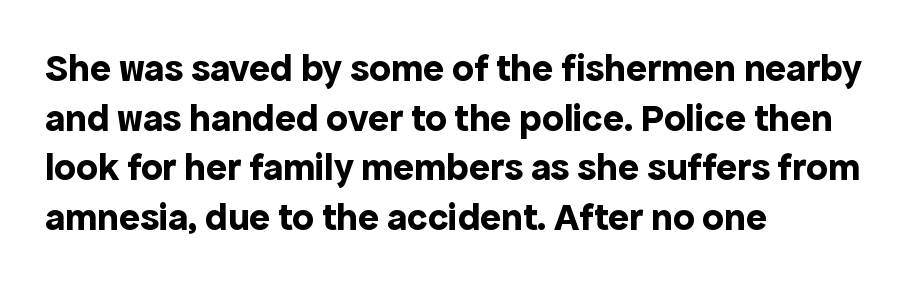
{"serif": "no", "italic": "no", "bold": "yes", "weight": "bold", "width": "normal", "x_height": "medium", "monospaced": "no", "underline": "no", "align": "left", "line_spacing": "normal", "line_spacing_ratio": 1.27, "letter_spacing": "normal", "letter_spacing_em": 0.0, "glyph_px": 39}
